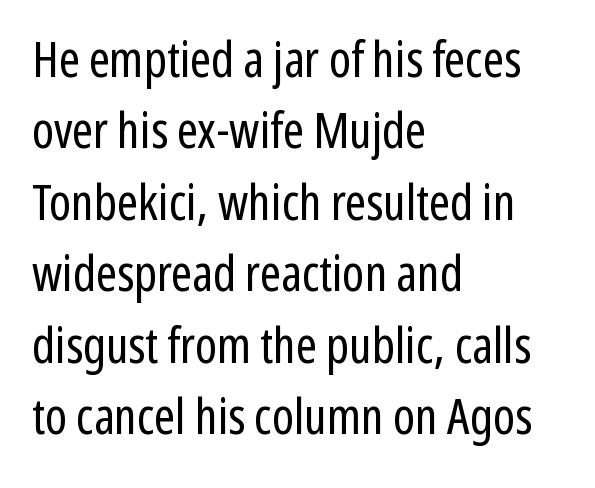
{"serif": "no", "italic": "no", "bold": "no", "weight": "regular", "width": "condensed", "stroke_contrast": "low", "x_height": "medium", "monospaced": "no", "underline": "no", "align": "left", "line_spacing": "normal", "line_spacing_ratio": 1.43, "letter_spacing": "normal", "letter_spacing_em": 0.0, "glyph_px": 50}
